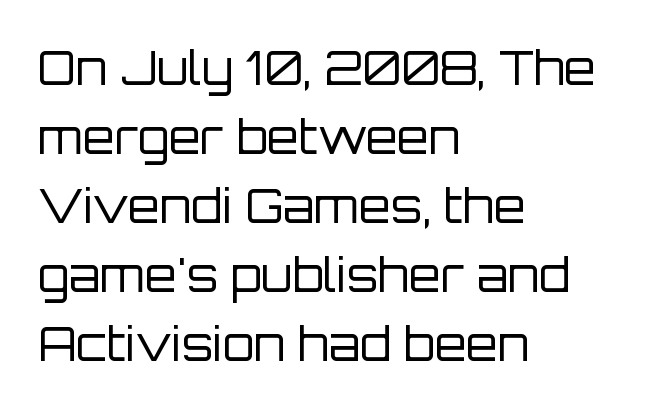
{"serif": "no", "italic": "no", "bold": "no", "weight": "regular", "width": "normal", "stroke_contrast": "low", "x_height": "large", "monospaced": "no", "underline": "no", "align": "left", "line_spacing": "normal", "line_spacing_ratio": 1.5, "letter_spacing": "normal", "letter_spacing_em": 0.0, "glyph_px": 46}
